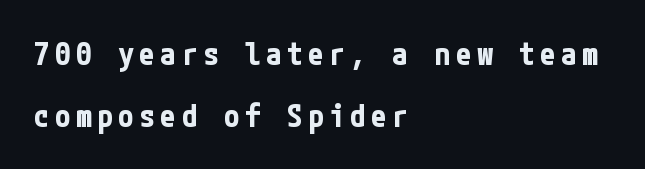
The image shows 31 px bold, condensed sans-serif type, upright; set left-aligned, loose line spacing (2.0x), not underlined; low stroke contrast and a medium x-height.
